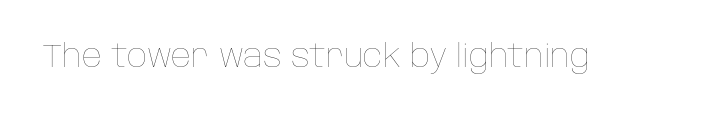
The image shows 31 px thin type, upright; set normal letter spacing, not underlined; low stroke contrast and a large x-height.
